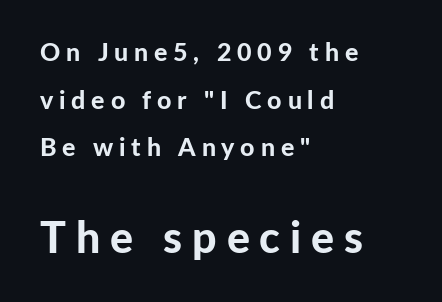
Q: Is the text bold? A: Yes.
Q: Is the text italic (slanted)? A: No, it is upright.
Q: Is the typeface a serif or a sans-serif typeface? A: Sans-serif.
Q: Is the text underlined? A: No.
Q: How is the paragraph aligned? A: Left-aligned.
Q: Is the spacing between letters normal or unusually wide? A: Unusually wide.
Q: Is the spacing between lines tight, normal or loose? A: Loose.
Q: Which block of text is set in a larger size, the first (top) or the second (bottom)? A: The second (bottom) one.
Q: Width (condensed, normal, or wide)? A: Normal.
Q: Stroke contrast? A: Low.
Q: x-height? A: Medium.
Q: Monospaced? A: No.
